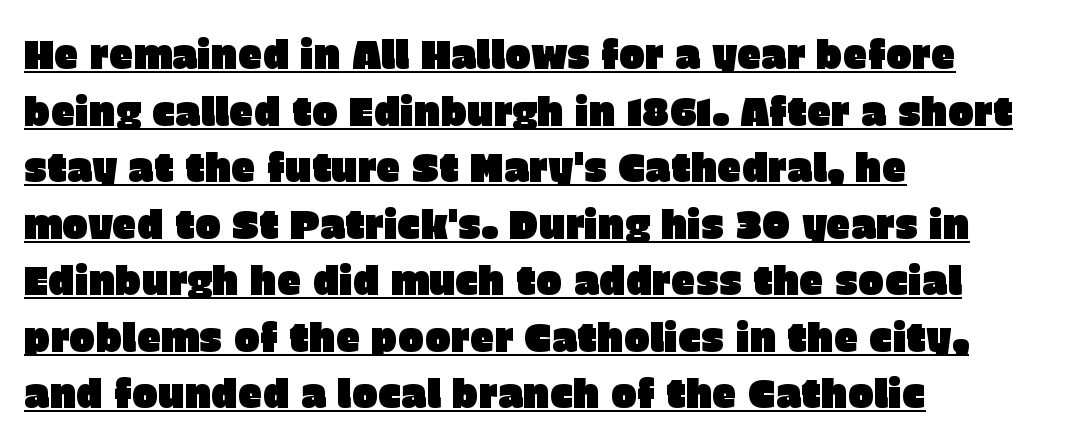
Evenly set lines give the paragraph a standard silhouette. Students, observe the line beneath the letters — that is underlining. The characters display no serif detailing; their extremities are plain. Proportional: the letters do not fall into vertical columns. Italic: no, the glyphs are upright roman. Nobody touched the tracking dial on this one.
